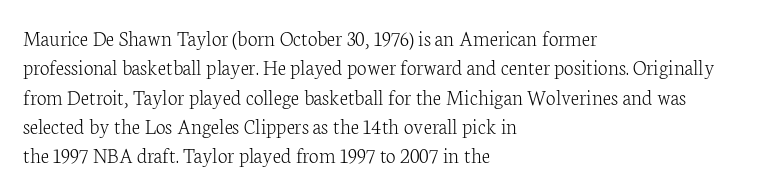
The image shows 22 px text type, upright; set left-aligned, normal line spacing (1.33x), normal letter spacing, not underlined.
